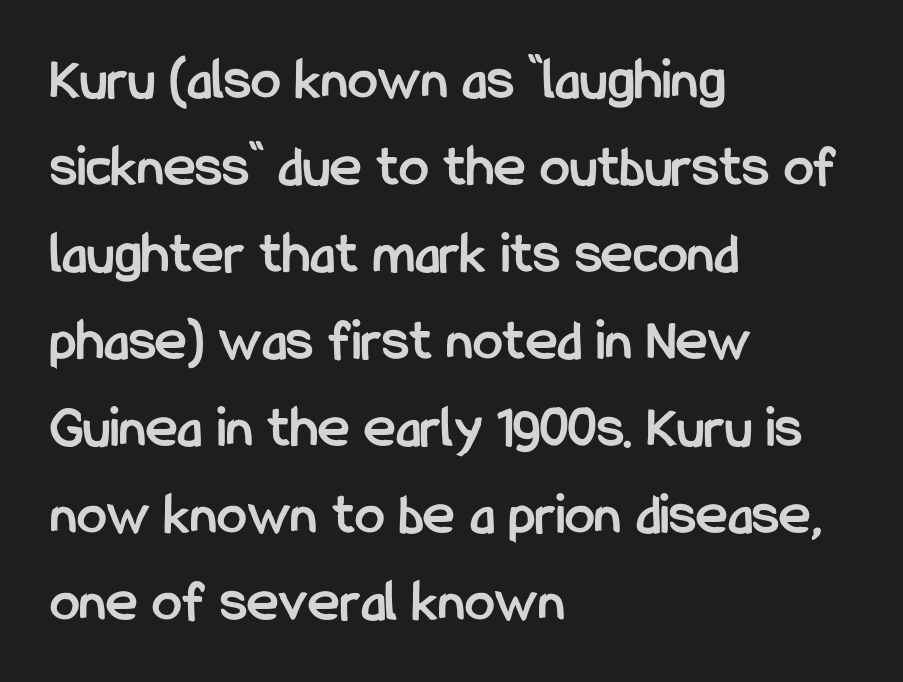
Q: Is the text bold? A: Yes.
Q: Is the text italic (slanted)? A: No, it is upright.
Q: Is the typeface a serif or a sans-serif typeface? A: Sans-serif.
Q: Is the text underlined? A: No.
Q: How is the paragraph aligned? A: Left-aligned.
Q: Is the spacing between letters normal or unusually wide? A: Normal.
Q: Is the spacing between lines tight, normal or loose? A: Normal.
Q: Width (condensed, normal, or wide)? A: Condensed.
Q: Stroke contrast? A: Low.
Q: x-height? A: Medium.
Q: Monospaced? A: No.
